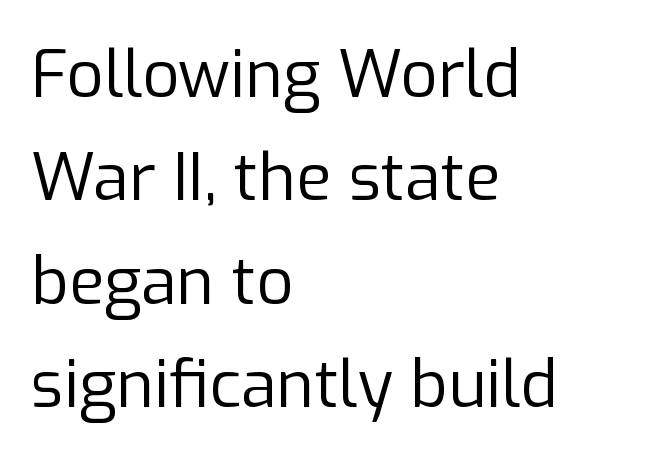
The passage shown is typed in a proportional face where columns would drift. The letters stand straight up with perfectly vertical stems. Heft: none added — not bold. The compositor pushed each line to the left boundary. Quick note: interline space is typical.
